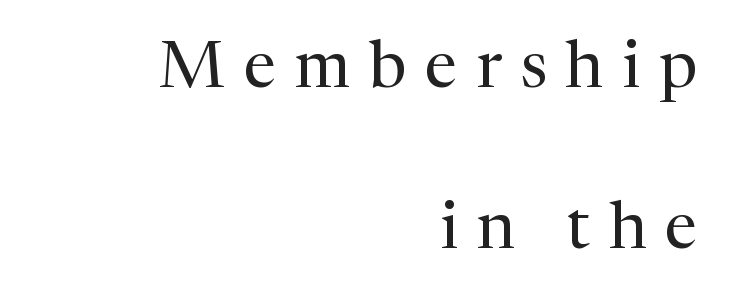
The image shows 66 px regular-weight serif type, upright; set right-aligned, loose line spacing (2.44x), unusually wide letter spacing (+0.28 em), not underlined; medium stroke contrast and a medium x-height.
